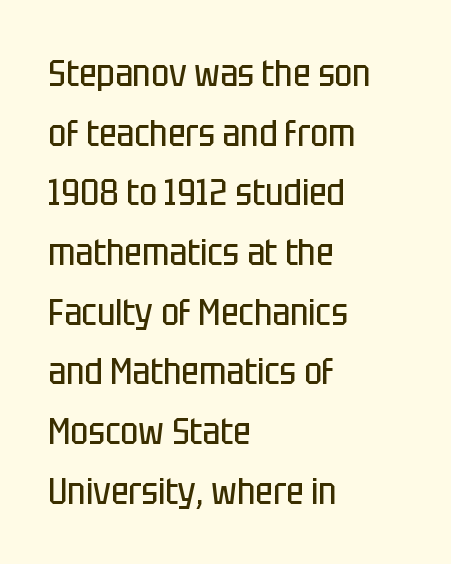
Q: Is the text bold? A: No.
Q: Is the text italic (slanted)? A: No, it is upright.
Q: Is the typeface a serif or a sans-serif typeface? A: Sans-serif.
Q: Is the text underlined? A: No.
Q: How is the paragraph aligned? A: Left-aligned.
Q: Is the spacing between letters normal or unusually wide? A: Normal.
Q: Is the spacing between lines tight, normal or loose? A: Normal.
Q: Width (condensed, normal, or wide)? A: Condensed.
Q: Stroke contrast? A: Low.
Q: x-height? A: Large.
Q: Monospaced? A: No.
